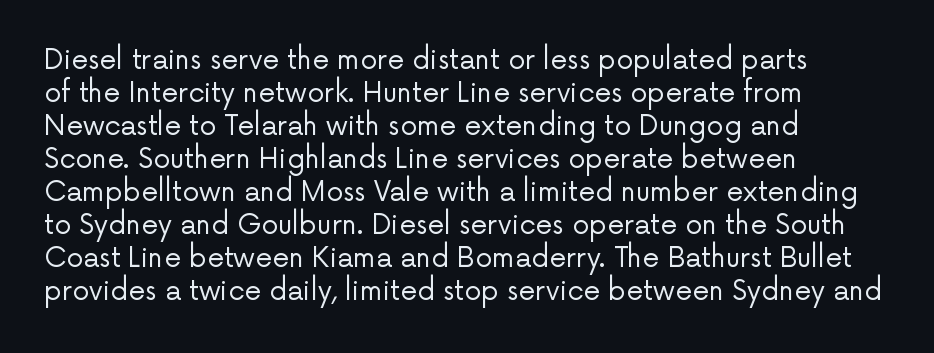
Q: Is the text bold? A: No.
Q: Is the text italic (slanted)? A: No, it is upright.
Q: Is the text underlined? A: No.
Q: How is the paragraph aligned? A: Left-aligned.
Q: Is the spacing between letters normal or unusually wide? A: Normal.
